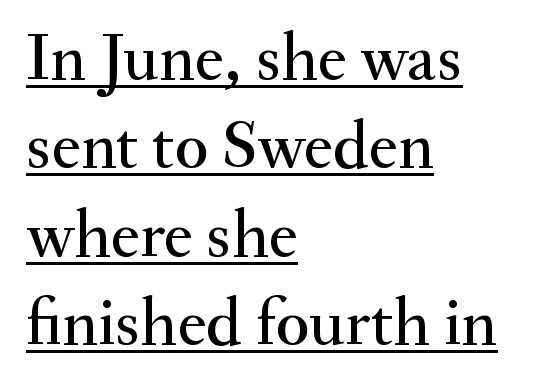
The image shows 69 px serif type, upright; set left-aligned, normal line spacing (1.28x), normal letter spacing, underlined; medium stroke contrast and a small x-height.
